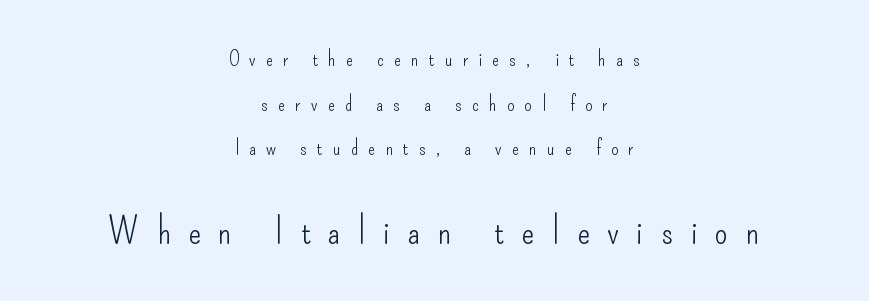
Q: Is the text bold? A: No.
Q: Is the text italic (slanted)? A: No, it is upright.
Q: Is the typeface a serif or a sans-serif typeface? A: Sans-serif.
Q: Is the text underlined? A: No.
Q: How is the paragraph aligned? A: Centered.
Q: Is the spacing between letters normal or unusually wide? A: Unusually wide.
Q: Is the spacing between lines tight, normal or loose? A: Loose.
Q: Which block of text is set in a larger size, the first (top) or the second (bottom)? A: The second (bottom) one.
Q: Width (condensed, normal, or wide)? A: Condensed.
Q: Stroke contrast? A: Low.
Q: x-height? A: Small.
Q: Monospaced? A: No.
